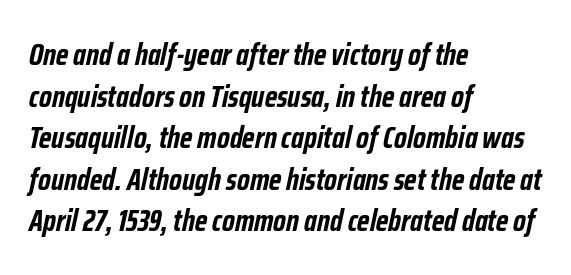
Q: Is the text bold? A: Yes.
Q: Is the text italic (slanted)? A: Yes, it leans right by about 12 degrees.
Q: Is the text underlined? A: No.
Q: How is the paragraph aligned? A: Left-aligned.
Q: Is the spacing between letters normal or unusually wide? A: Normal.
Q: Is the spacing between lines tight, normal or loose? A: Normal.
Q: Width (condensed, normal, or wide)? A: Condensed.
Q: Stroke contrast? A: Low.
Q: x-height? A: Medium.
Q: Monospaced? A: No.
